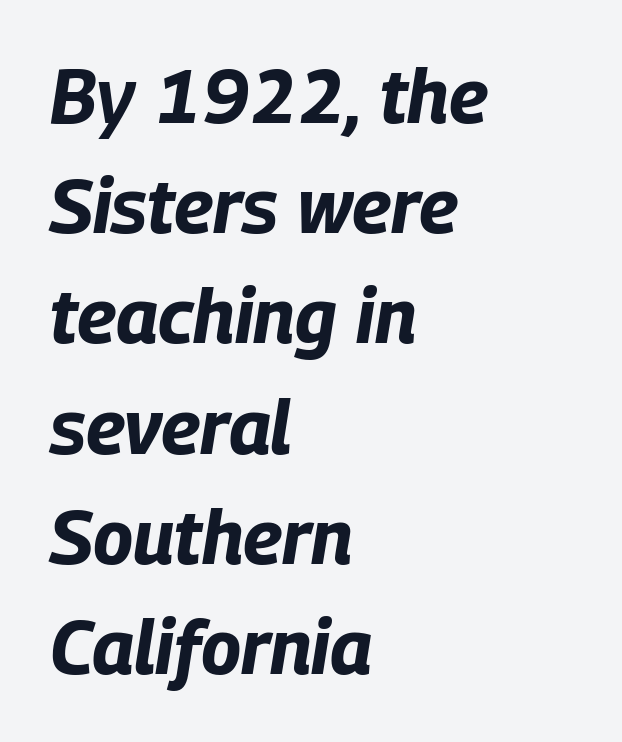
{"italic": "yes", "lean": "right", "slant_degrees": 9, "bold": "yes", "weight": "bold", "width": "condensed", "stroke_contrast": "low", "x_height": "large", "monospaced": "no", "underline": "no", "align": "left", "line_spacing": "normal", "line_spacing_ratio": 1.47, "letter_spacing": "normal", "letter_spacing_em": 0.0, "glyph_px": 75}
